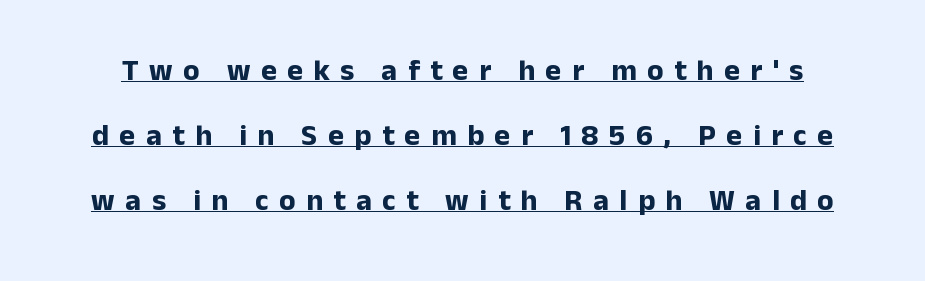
The image shows 30 px bold sans-serif type, upright; set loose line spacing (2.16x), unusually wide letter spacing (+0.35 em), underlined; low stroke contrast and a medium x-height.
